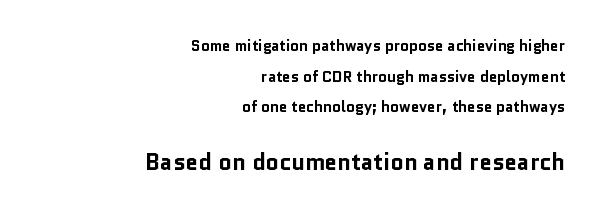
The image shows 23 px bold type, upright; set right-aligned, loose line spacing (2.04x), normal letter spacing, not underlined; the second (bottom) block is 1.53x larger.
